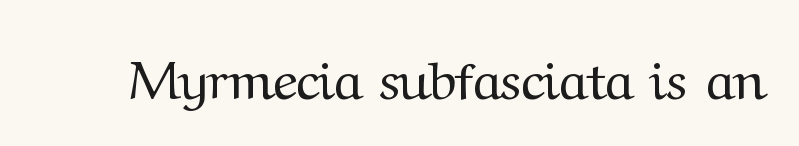
{"serif": "yes", "italic": "no", "bold": "no", "weight": "regular", "width": "normal", "stroke_contrast": "medium", "x_height": "medium", "monospaced": "no", "underline": "no", "letter_spacing": "normal", "letter_spacing_em": 0.0, "glyph_px": 54}
